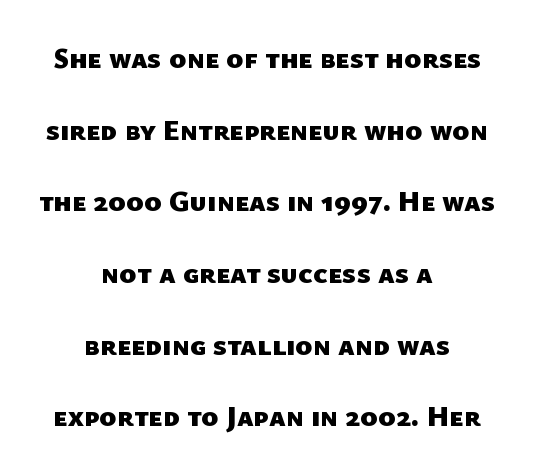
The block of text is sparse from top to bottom, with ample space between rows. Lines of text with bare space underneath. Character widths vary here, with narrow letters taking less room than wide ones. Serifs: no, the terminals of the letterforms are clean. Centered paragraph, ragged on both sides.
